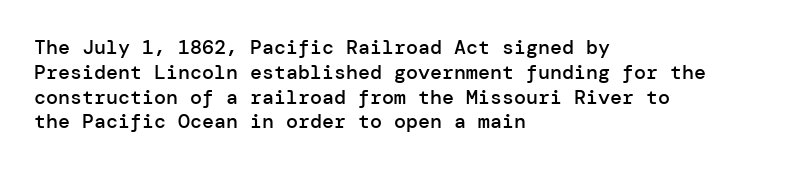
Where is the straight margin? On the left. These words are printed semibold, heavier than regular yet not bold. Designer's note — italics off, roman on. The space beneath each line is pristine and unruled. Words appear dense and cohesive because spacing is normal.
